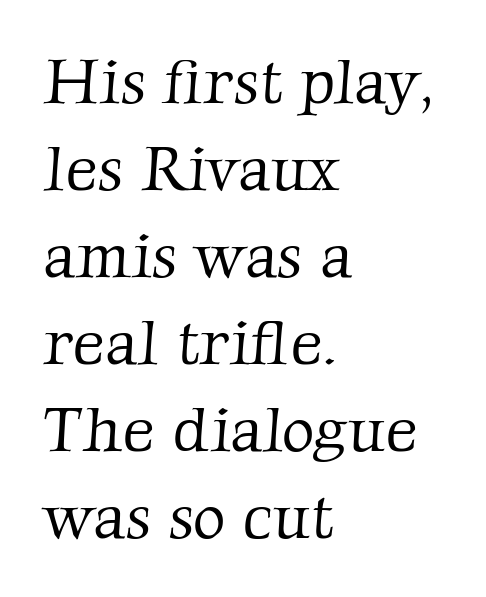
{"serif": "yes", "bold": "no", "weight": "light", "width": "normal", "stroke_contrast": "low", "x_height": "medium", "monospaced": "no", "underline": "no", "align": "left", "line_spacing": "normal", "line_spacing_ratio": 1.38, "letter_spacing": "normal", "letter_spacing_em": 0.0, "glyph_px": 63}
